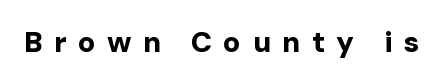
{"serif": "no", "italic": "no", "bold": "yes", "weight": "bold", "width": "normal", "stroke_contrast": "low", "x_height": "medium", "monospaced": "no", "underline": "no", "letter_spacing": "wide", "letter_spacing_em": 0.39, "glyph_px": 29}
